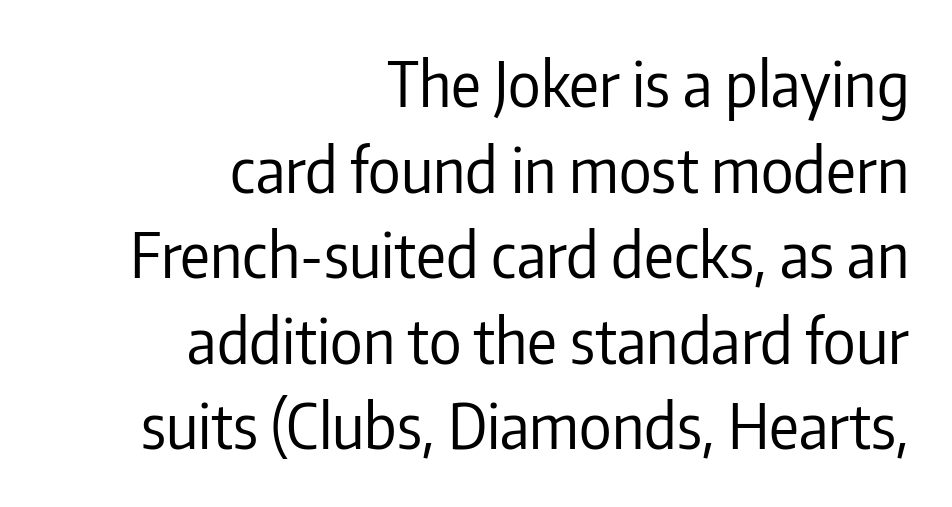
The image shows 62 px regular-weight, condensed sans-serif type, upright; set right-aligned, normal line spacing (1.38x), normal letter spacing, not underlined; low stroke contrast and a medium x-height.
